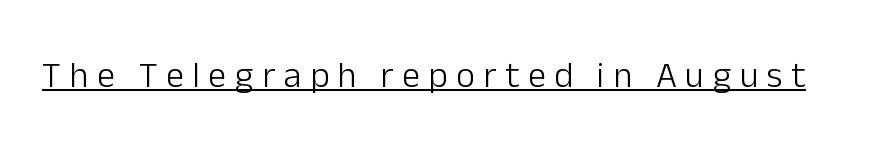
The image shows 36 px light sans-serif type, upright; set unusually wide letter spacing (+0.24 em), underlined; low stroke contrast and a medium x-height.
